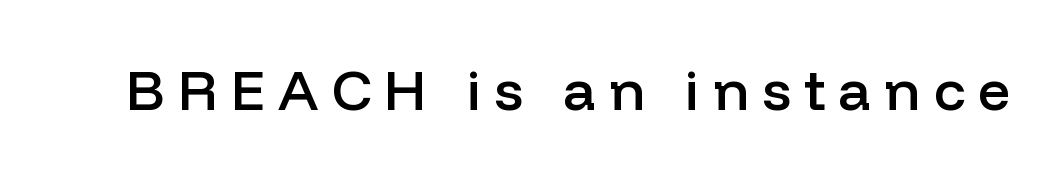
The image shows 57 px semibold sans-serif type, upright; set unusually wide letter spacing (+0.23 em), not underlined; low stroke contrast and a medium x-height.
